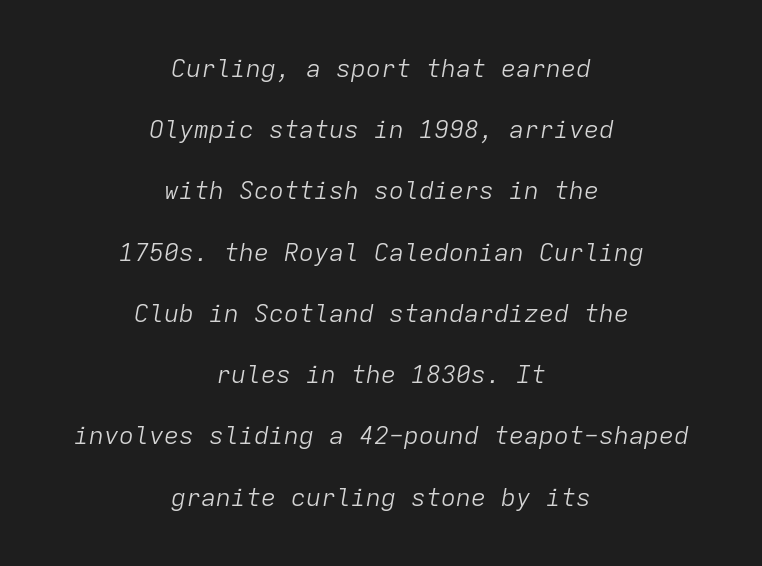
The image shows 25 px text type, italic (leaning right); set centered, loose line spacing (2.45x), normal letter spacing, not underlined.
